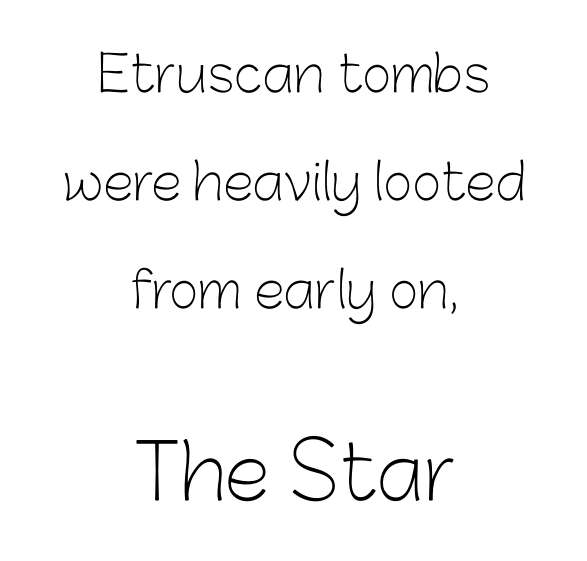
The cut favours lightness, reaching ordinary text weight at its darkest. The tracking reads as untouched default to a designer's eye. Leftover space on each line is divided equally before and after the words. Do the characters align in a grid? No, the font is proportional. Each new line begins a long way beneath the previous one.
